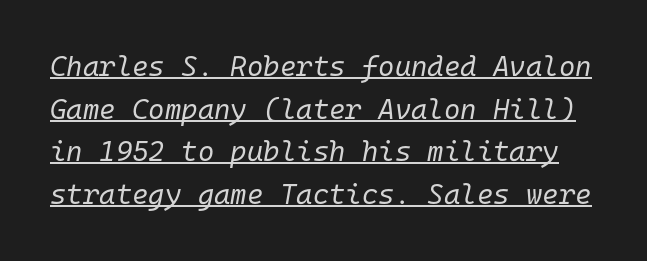
Notice how a bar underscores the lettering throughout. The glyphs look as if they've been sheared to an angle. Is there much room between lines? A standard amount, neither cramped nor airy. The passage shown is typed in a monospace face where columns stay perfectly aligned. Caption: face not bold, strokes unweighted.
